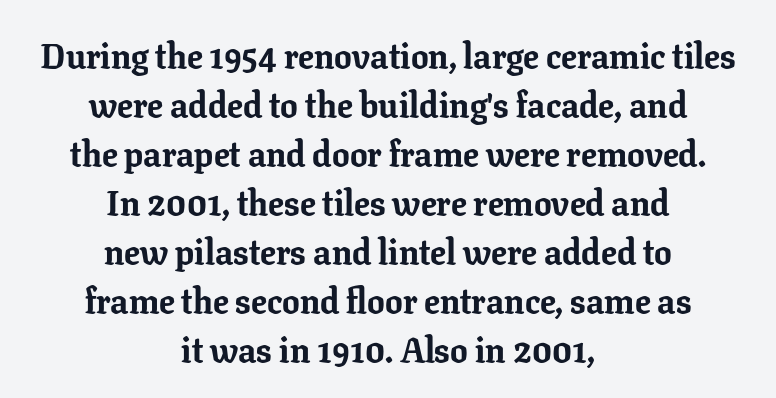
{"serif": "yes", "italic": "no", "bold": "yes", "weight": "bold", "width": "normal", "stroke_contrast": "low", "x_height": "medium", "monospaced": "no", "underline": "no", "align": "center", "line_spacing": "normal", "line_spacing_ratio": 1.4, "letter_spacing": "normal", "letter_spacing_em": 0.0, "glyph_px": 35}
